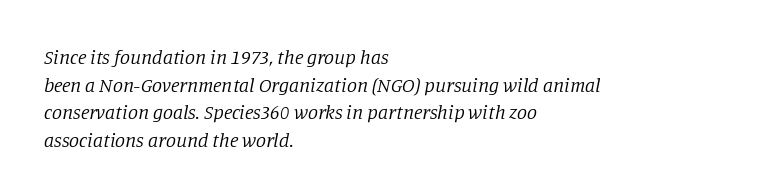
{"italic": "yes", "lean": "right", "slant_degrees": 11, "bold": "no", "underline": "no", "align": "left", "line_spacing": "normal", "line_spacing_ratio": 1.38, "letter_spacing": "normal", "letter_spacing_em": 0.0, "glyph_px": 20}
